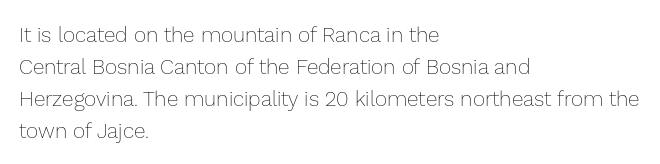
Q: Is the text bold? A: No.
Q: Is the text italic (slanted)? A: No, it is upright.
Q: Is the text underlined? A: No.
Q: How is the paragraph aligned? A: Left-aligned.
Q: Is the spacing between letters normal or unusually wide? A: Normal.
Q: Is the spacing between lines tight, normal or loose? A: Normal.
